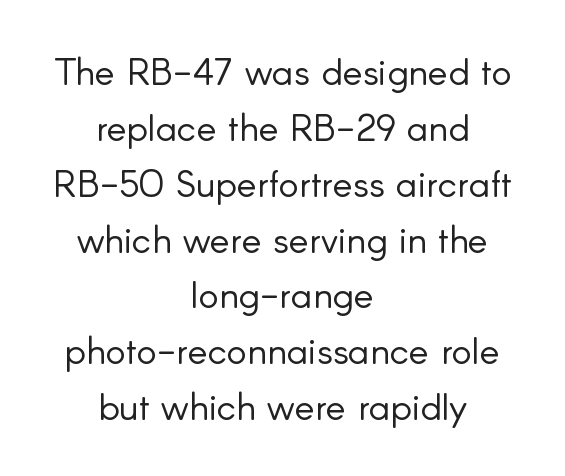
Upright lettering throughout. Bold? No — there's no thickening of the strokes. This rendering features lettering with no underline. These lines keep a tight, regular rhythm from letter to letter. Regarding leading, the lines here are spaced in the standard way.
